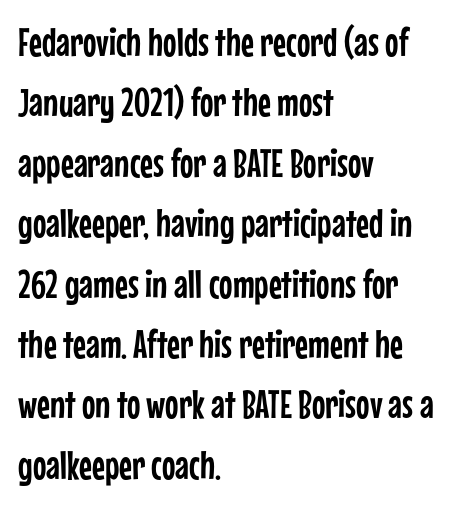
Decoration check: the copy has no underline. Every row of glyphs begins at an identical x-position on the left. Observe the ordinary spacing: letters are neighbours, not strangers. The face used here is proportionally spaced, like ordinary book or web type. Interline gaps are of average width in this sample.
